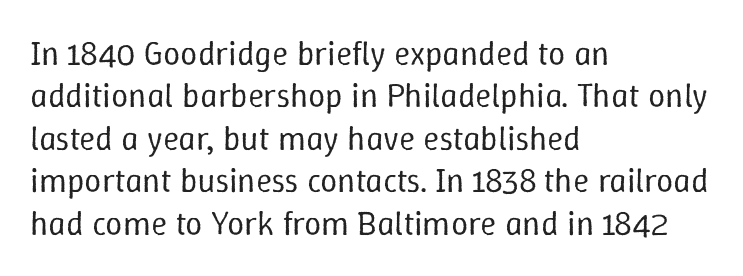
Each new line begins a customary step beneath the previous one. Note the varied advance widths — an 'i' is clearly narrower than an 'm'. Reading down the block, your eye returns to a fixed left position each line. Ordinary non-slanted type is in use. Between one letter and the next there's only the usual sliver of space. The strip under each line holds only bare page.
